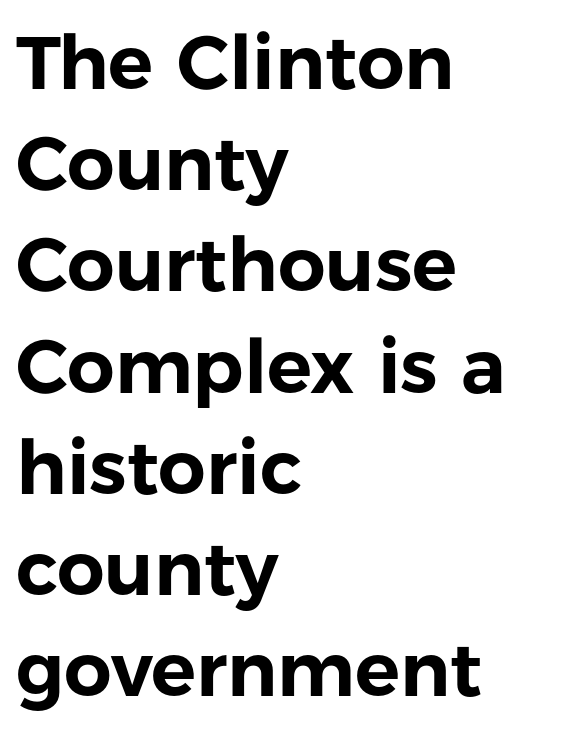
Q: Is the text italic (slanted)? A: No, it is upright.
Q: Is the typeface a serif or a sans-serif typeface? A: Sans-serif.
Q: Is the text underlined? A: No.
Q: How is the paragraph aligned? A: Left-aligned.
Q: Is the spacing between letters normal or unusually wide? A: Normal.
Q: Is the spacing between lines tight, normal or loose? A: Normal.
Q: Width (condensed, normal, or wide)? A: Normal.
Q: Stroke contrast? A: Low.
Q: x-height? A: Medium.
Q: Monospaced? A: No.
